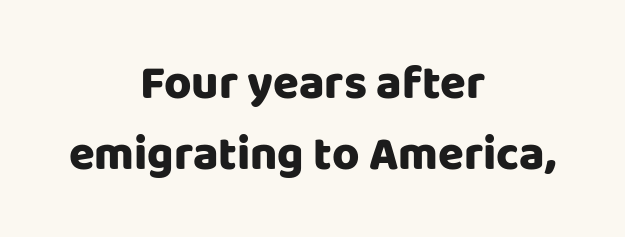
The image shows 47 px heavy sans-serif type, upright; set centered, normal line spacing (1.52x), normal letter spacing, not underlined; low stroke contrast and a large x-height.
